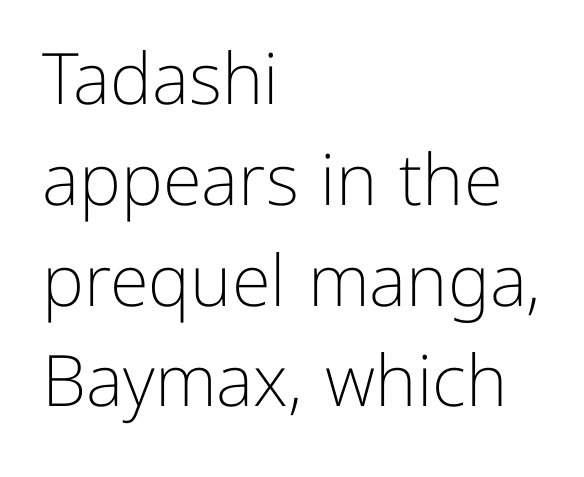
Think standard paragraph weight, or any step lighter than that. This sample keeps an unexceptional amount of space between lines. Letter spacing: default. These lines are rendered in a variable-pitch font.
